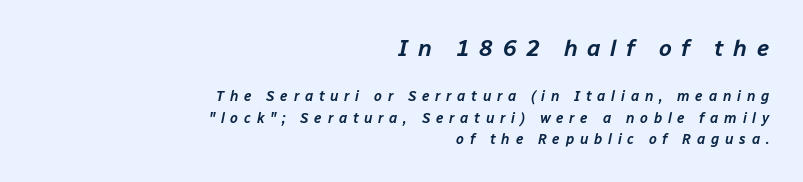
Q: Is the text italic (slanted)? A: Yes, it leans right by about 12 degrees.
Q: Is the text underlined? A: No.
Q: How is the paragraph aligned? A: Right-aligned.
Q: Is the spacing between letters normal or unusually wide? A: Unusually wide.
Q: Is the spacing between lines tight, normal or loose? A: Normal.
Q: Which block of text is set in a larger size, the first (top) or the second (bottom)? A: The first (top) one.
